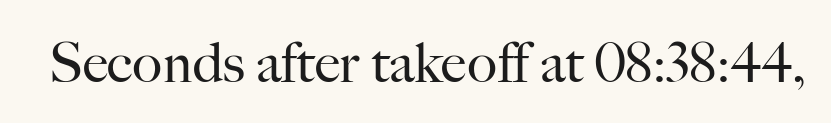
{"serif": "yes", "italic": "no", "bold": "no", "weight": "regular", "width": "normal", "stroke_contrast": "high", "x_height": "small", "monospaced": "no", "underline": "no", "letter_spacing": "normal", "letter_spacing_em": 0.0, "glyph_px": 56}
